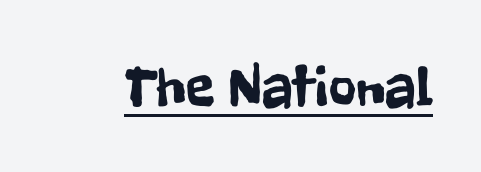
The image shows 59 px condensed sans-serif type, upright; set normal letter spacing, underlined; low stroke contrast and a medium x-height.
